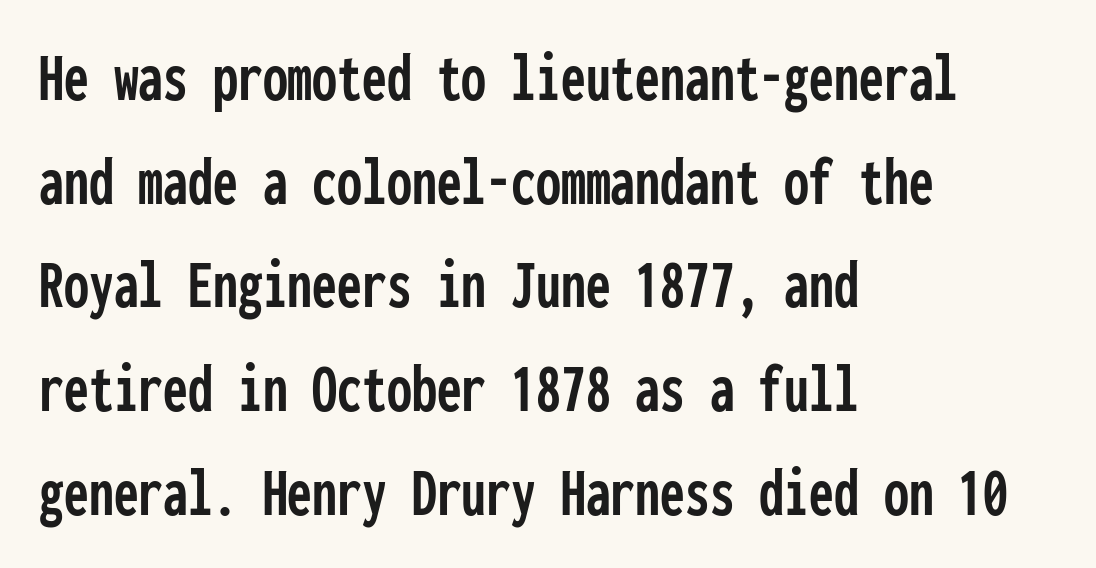
The designer went with a sans here, leaving each stem footless. When letters stand straight like this, we call the style roman or upright. Alignment: flush left. Spacing verdict: monospaced, one width for all characters.
